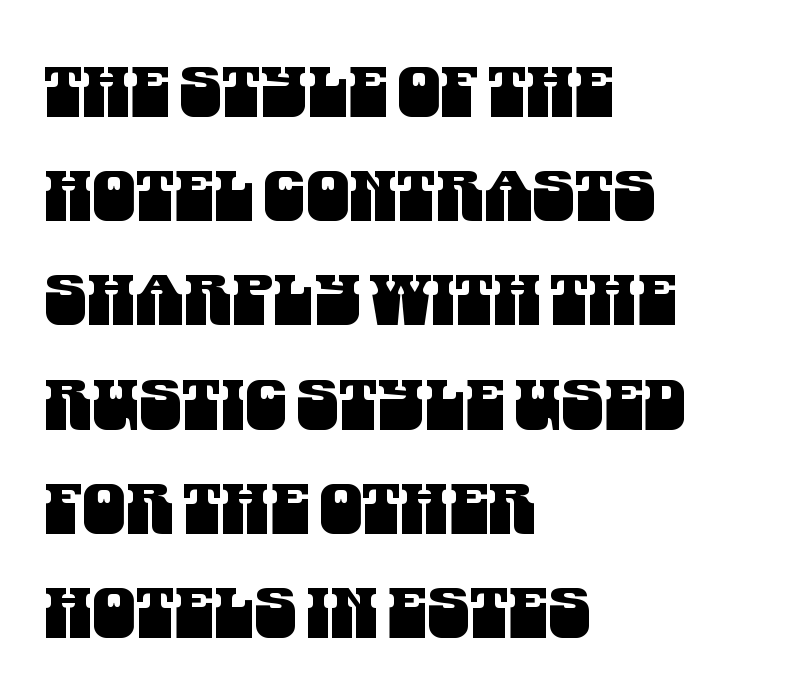
Alignment: flush left. Honestly, the row spacing looks completely unremarkable. Just letters on the line, the space beneath them empty. Do the characters align in a grid? No, the font is proportional. The type family on display is of the sans-serif kind. Standard letterfit; no display-style spreading of the glyphs.
